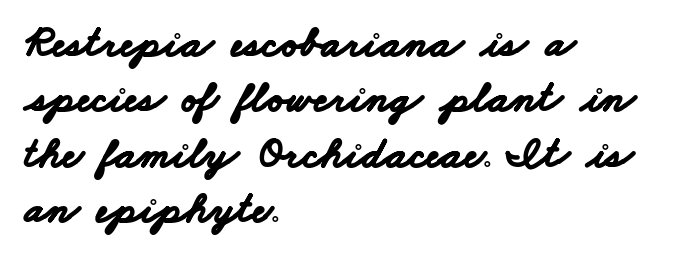
{"serif": "no", "bold": "yes", "weight": "bold", "width": "wide", "stroke_contrast": "low", "x_height": "small", "monospaced": "no", "underline": "no", "align": "left", "line_spacing": "normal", "line_spacing_ratio": 1.26, "letter_spacing": "normal", "letter_spacing_em": 0.0, "glyph_px": 44}
